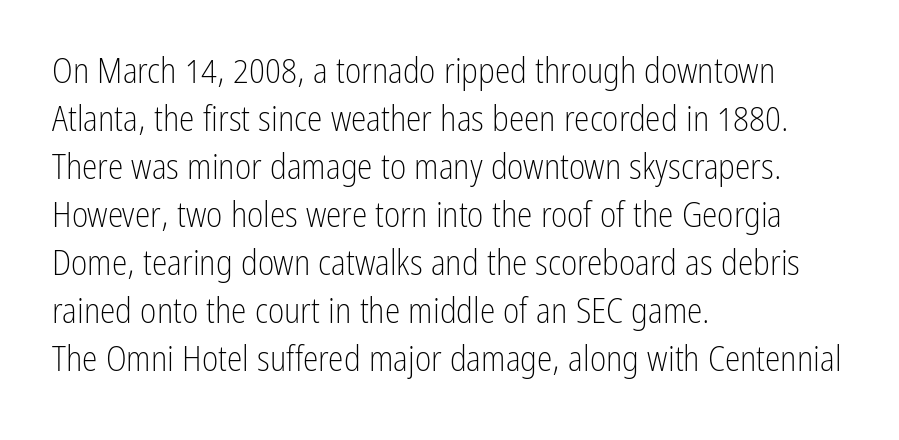
{"serif": "no", "italic": "no", "bold": "no", "weight": "light", "width": "condensed", "stroke_contrast": "low", "x_height": "medium", "monospaced": "no", "underline": "no", "align": "left", "line_spacing": "normal", "line_spacing_ratio": 1.37, "letter_spacing": "normal", "letter_spacing_em": 0.0, "glyph_px": 35}
